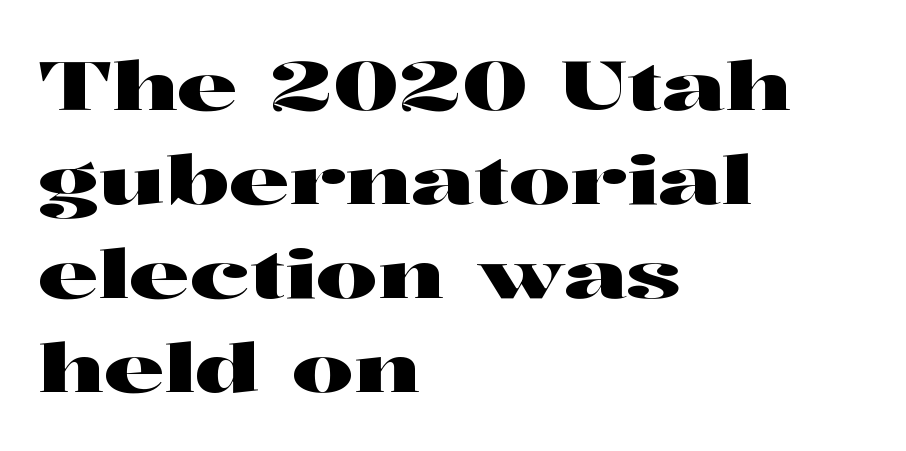
You can tell from the footed stems that serif type was used. Left-aligned paragraph, ragged on the right. Do the characters align in a grid? No, the font is proportional. Decoration check: the copy has no underline. Tracking value appears to be zero — textbook default spacing.
